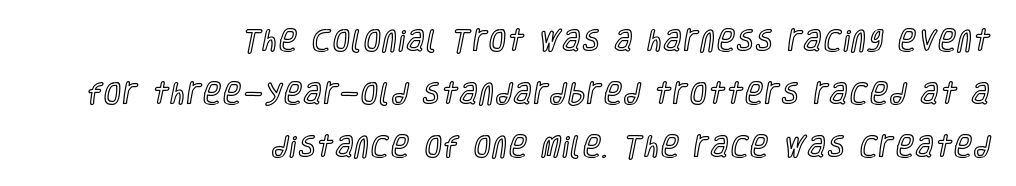
{"underline": "no", "align": "right", "line_spacing": "loose", "line_spacing_ratio": 2.21, "glyph_px": 24}
